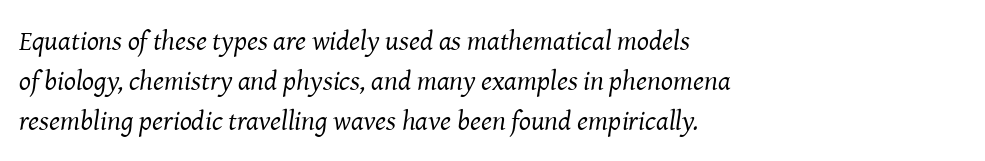
The rendering shows small feet on the letterforms — a serif design. The letterforms sit at book weight or below. The passage shown is typed in a proportional face where columns would drift. Regarding leading, the lines here are spaced in the standard way. A clean baseline with only descenders dipping below it.
